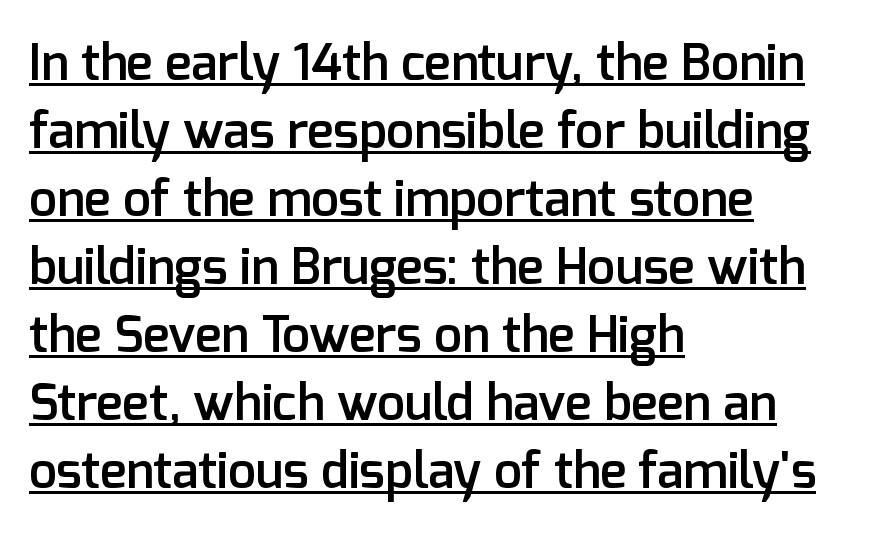
{"serif": "no", "italic": "no", "bold": "semi", "weight": "semibold", "width": "normal", "stroke_contrast": "low", "x_height": "medium", "monospaced": "no", "underline": "yes", "align": "left", "line_spacing": "normal", "line_spacing_ratio": 1.36, "letter_spacing": "normal", "letter_spacing_em": 0.0, "glyph_px": 50}
